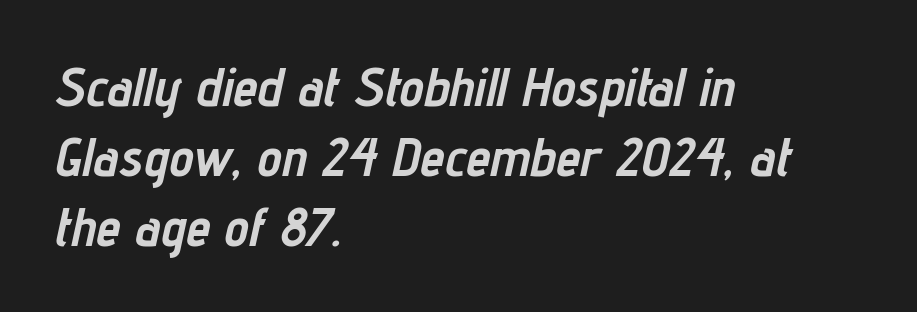
{"italic": "yes", "lean": "right", "slant_degrees": 12, "bold": "yes", "weight": "semibold", "width": "condensed", "stroke_contrast": "low", "x_height": "medium", "monospaced": "no", "underline": "no", "align": "left", "line_spacing": "normal", "line_spacing_ratio": 1.27, "letter_spacing": "normal", "letter_spacing_em": 0.0, "glyph_px": 55}
